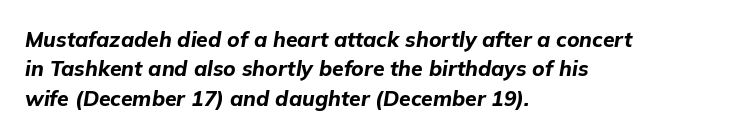
Notice how the stems are inclined rather than vertical — that's the hallmark of italics. Heavy-handed strokes throughout: this text is bold. Does extra space separate the letters? No, they use regular spacing. Lines of text with bare space underneath. These lines sit exactly where default settings would place them. The paragraph has a hard left edge and a soft right edge.
